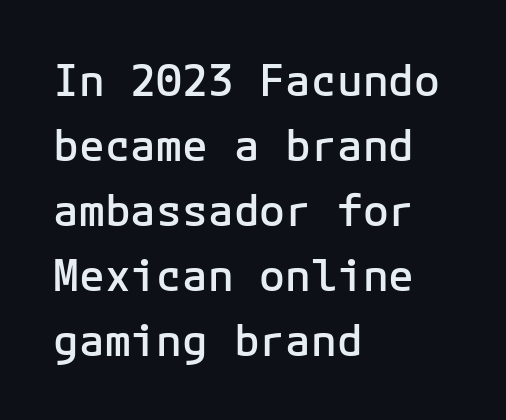
Compared with an ordinary text face, these strokes are moderately heavier — a semibold. Compared with a centered layout, this one pins lines to the left instead. Words appear dense and cohesive because spacing is normal. Is there any slant? The stems are plumb.
